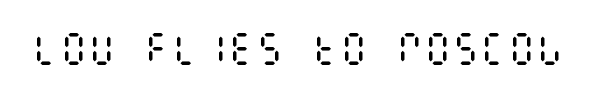
The image shows 35 px regular-weight, condensed type, upright; set normal letter spacing, not underlined; medium stroke contrast and a large x-height.
